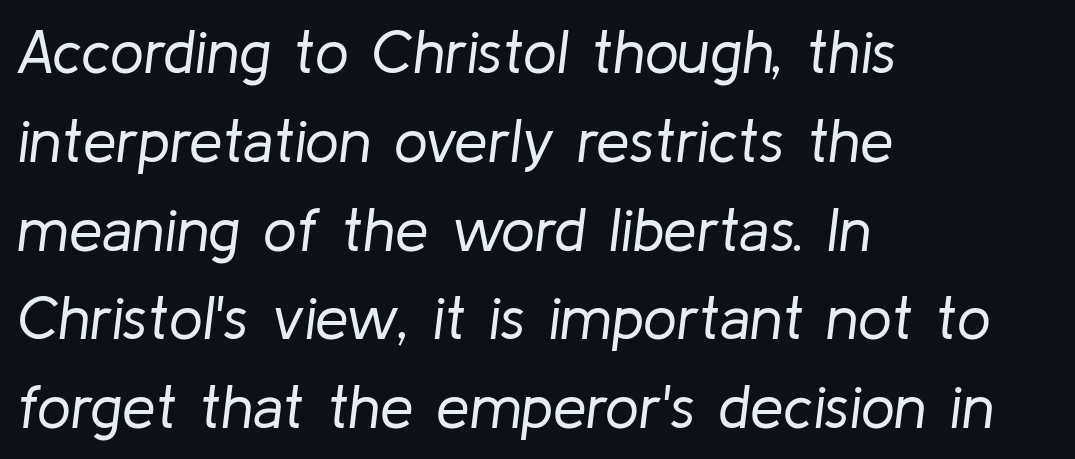
Q: Is the text bold? A: No.
Q: Is the text italic (slanted)? A: Yes, it leans right by about 8 degrees.
Q: Is the text underlined? A: No.
Q: How is the paragraph aligned? A: Left-aligned.
Q: Is the spacing between letters normal or unusually wide? A: Normal.
Q: Is the spacing between lines tight, normal or loose? A: Normal.
Q: Width (condensed, normal, or wide)? A: Normal.
Q: Stroke contrast? A: Low.
Q: x-height? A: Medium.
Q: Monospaced? A: No.
